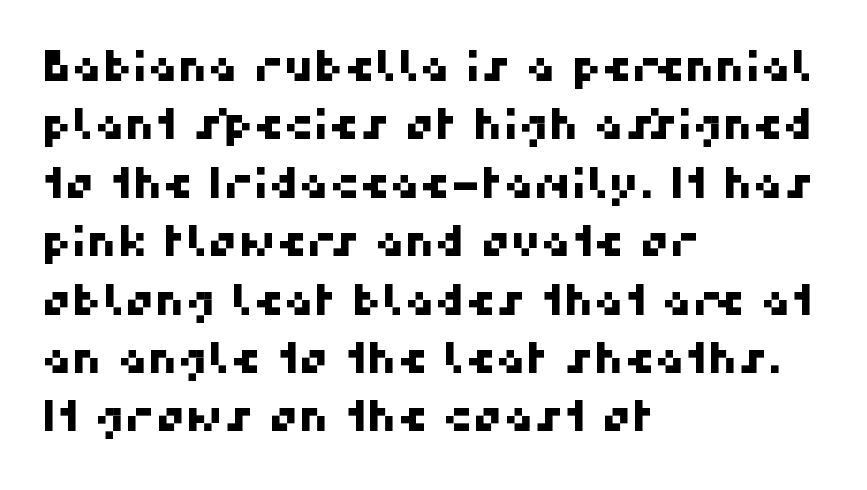
Q: Is the typeface a serif or a sans-serif typeface? A: Sans-serif.
Q: Is the text underlined? A: No.
Q: How is the paragraph aligned? A: Left-aligned.
Q: Is the spacing between letters normal or unusually wide? A: Normal.
Q: Is the spacing between lines tight, normal or loose? A: Normal.
Q: Width (condensed, normal, or wide)? A: Normal.
Q: Stroke contrast? A: High.
Q: x-height? A: Medium.
Q: Monospaced? A: No.
